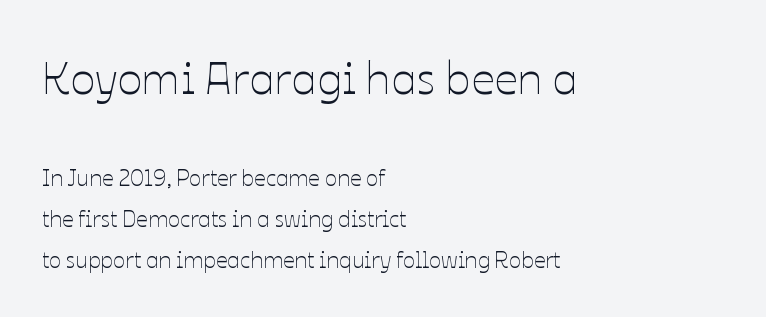
The image shows 46 px thin type, upright; set left-aligned, line spacing 1.77x, normal letter spacing, not underlined; the first (top) block is 2.0x larger; low stroke contrast and a medium x-height.
